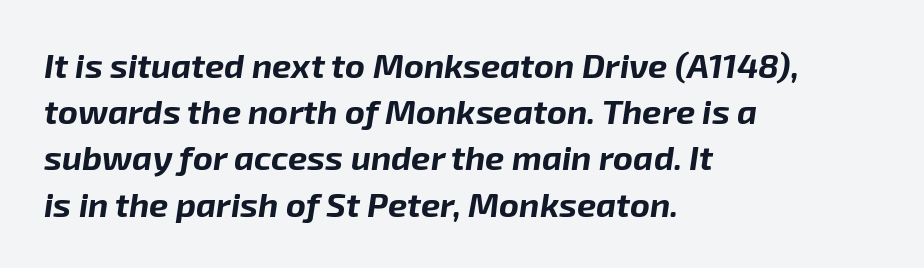
The image shows 34 px bold type, italic (leaning right); set left-aligned, normal line spacing (1.36x), normal letter spacing, not underlined; low stroke contrast and a medium x-height.
